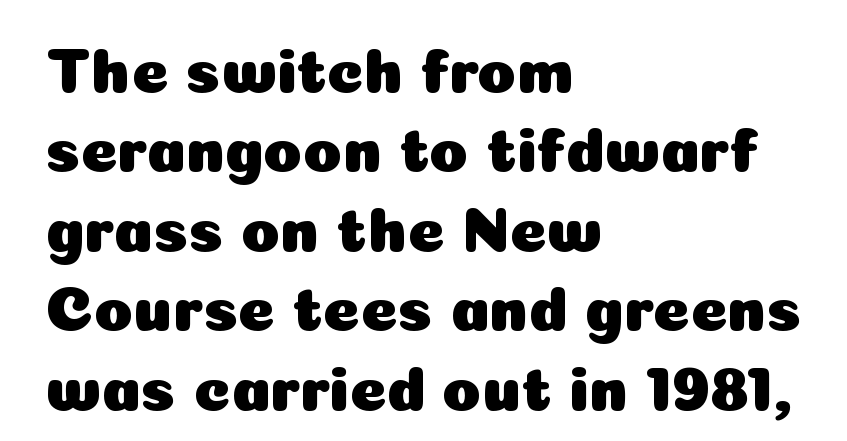
{"serif": "no", "italic": "no", "width": "normal", "stroke_contrast": "low", "x_height": "medium", "monospaced": "no", "underline": "no", "align": "left", "line_spacing": "normal", "line_spacing_ratio": 1.26, "letter_spacing": "normal", "letter_spacing_em": 0.0, "glyph_px": 63}
